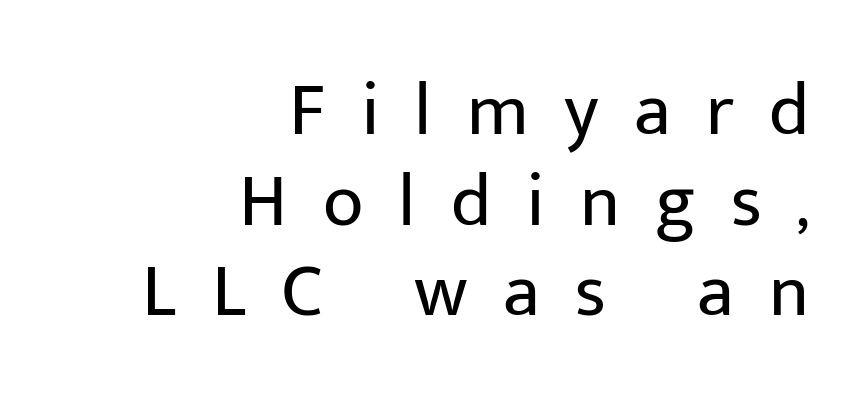
The image shows 75 px regular-weight sans-serif type, upright; set right-aligned, line spacing 1.21x, unusually wide letter spacing (+0.47 em), not underlined; low stroke contrast and a medium x-height.
